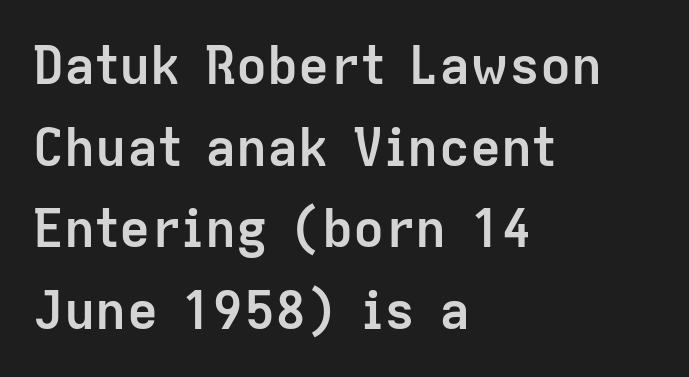
The image shows 52 px semibold sans-serif type, upright; set left-aligned, normal line spacing (1.57x), normal letter spacing, not underlined; low stroke contrast and a medium x-height.
